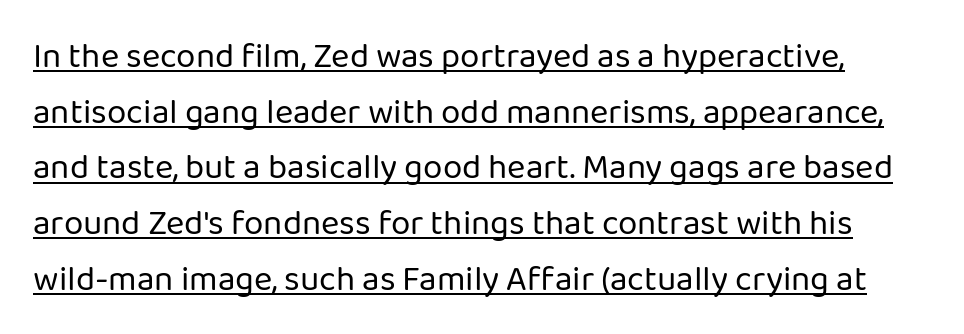
{"serif": "no", "italic": "no", "bold": "no", "weight": "regular", "width": "normal", "stroke_contrast": "low", "x_height": "medium", "monospaced": "no", "underline": "yes", "line_spacing": "normal", "line_spacing_ratio": 1.59, "letter_spacing": "normal", "letter_spacing_em": 0.0, "glyph_px": 35}
